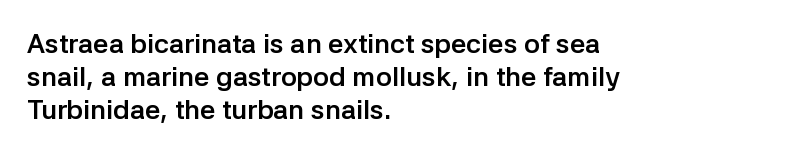
Words float on clear page, feet unadorned. Does the lettering tilt? It doesn't — this is upright. Visually the block forms a straight wall on the left and a jagged coastline on the right. These words are printed bold, with thick strokes throughout. Characters follow at the spacing the type designer built in.
